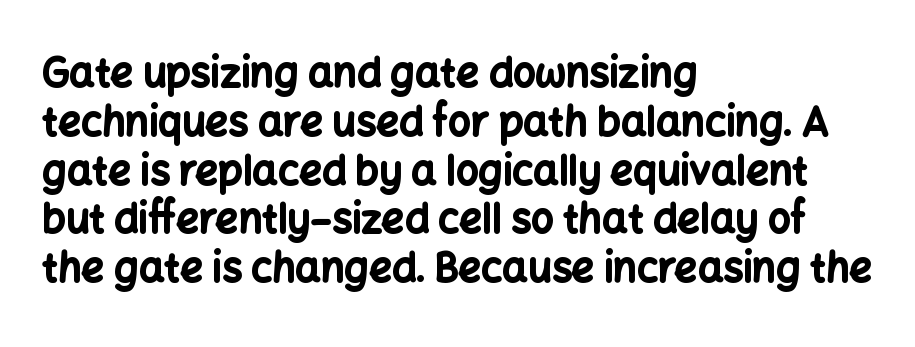
I'd call this a sans setting — the letters go barefoot. No italicization has been applied; the sample stays upright. A typesetter would call this proportional, since set widths differ per character. These lines stack with their left ends in a neat column. On the weight axis this lands at bold, roughly 700. Bare-footed words on every line.
